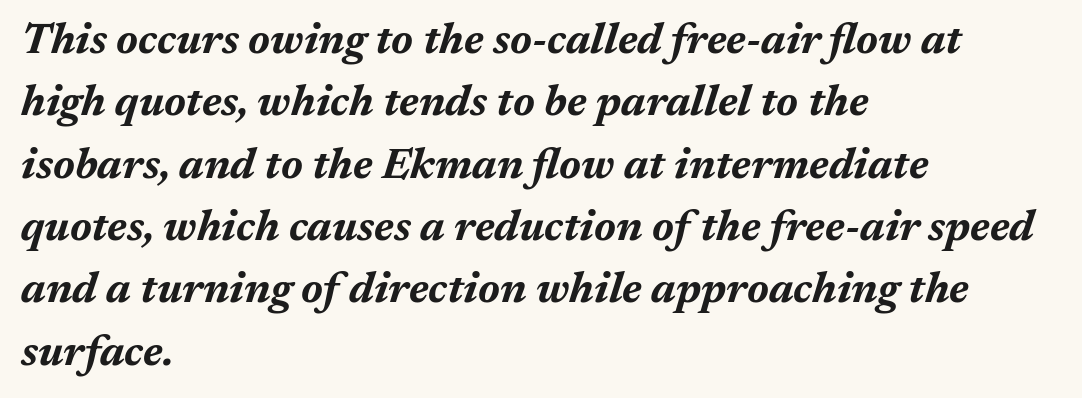
Does the copy run flush right? No — it runs flush left. Emphasis by weight is at full strength: bold. Designer's note — italics engaged. The vertical gap from one line to the next is medium. Do the characters align in a grid? No, the font is proportional.
